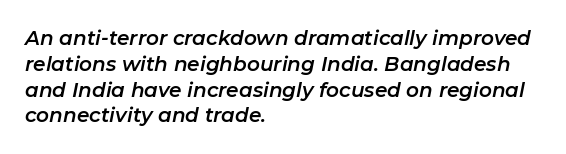
Q: Is the text italic (slanted)? A: Yes, it leans right by about 11 degrees.
Q: Is the text underlined? A: No.
Q: How is the paragraph aligned? A: Left-aligned.
Q: Is the spacing between letters normal or unusually wide? A: Normal.
Q: Is the spacing between lines tight, normal or loose? A: Normal.
